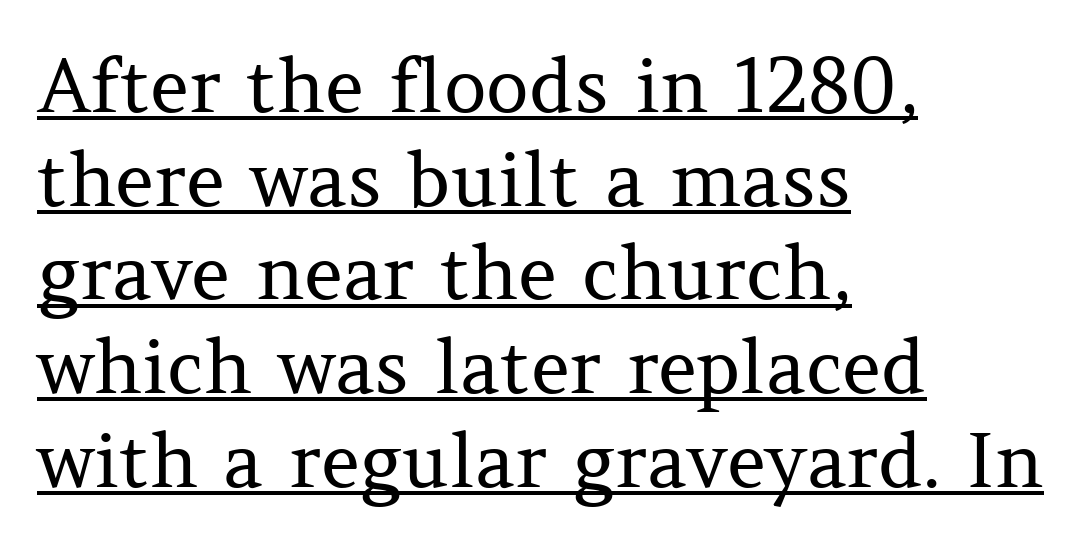
Q: Is the text bold? A: No.
Q: Is the text italic (slanted)? A: No, it is upright.
Q: Is the typeface a serif or a sans-serif typeface? A: Serif.
Q: Is the text underlined? A: Yes.
Q: How is the paragraph aligned? A: Left-aligned.
Q: Is the spacing between letters normal or unusually wide? A: Normal.
Q: Is the spacing between lines tight, normal or loose? A: Normal.
Q: Width (condensed, normal, or wide)? A: Normal.
Q: Stroke contrast? A: Medium.
Q: x-height? A: Medium.
Q: Monospaced? A: No.
